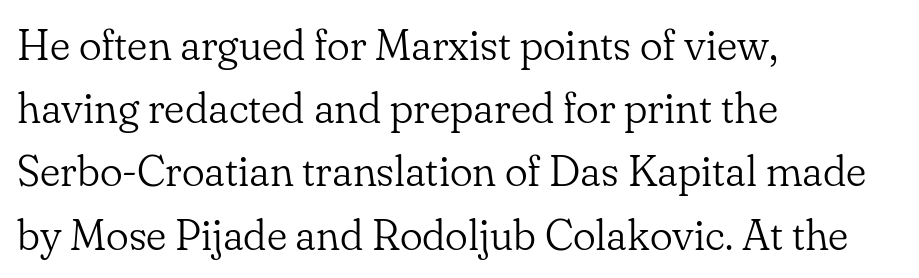
The image shows 43 px light serif type, upright; set left-aligned, normal line spacing (1.47x), normal letter spacing, not underlined; low stroke contrast and a small x-height.
